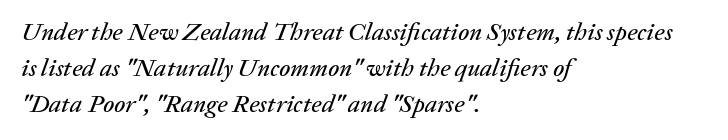
Q: Is the text italic (slanted)? A: Yes, it leans right by about 20 degrees.
Q: Is the text underlined? A: No.
Q: How is the paragraph aligned? A: Left-aligned.
Q: Is the spacing between letters normal or unusually wide? A: Normal.
Q: Is the spacing between lines tight, normal or loose? A: Normal.
